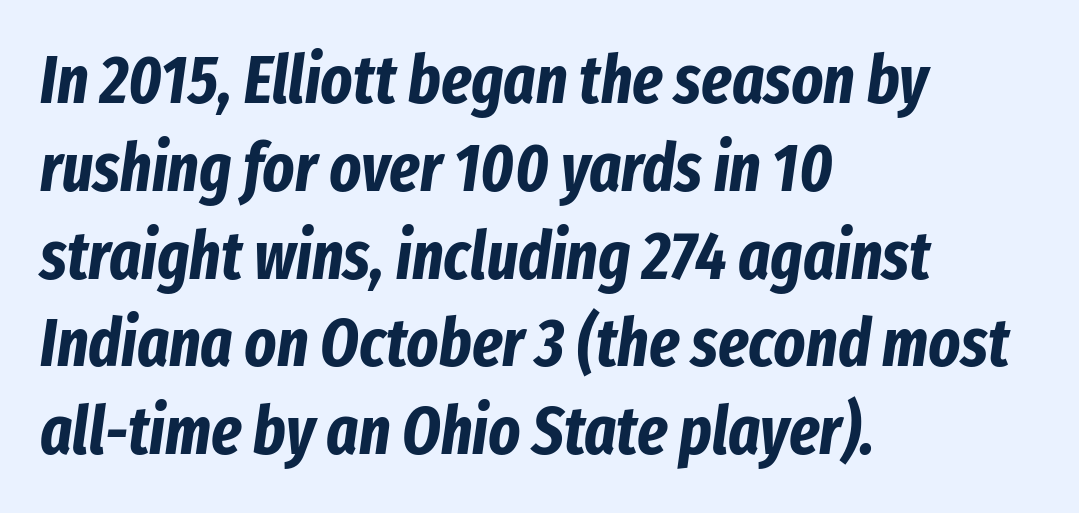
The image shows 67 px bold, condensed type, italic (leaning right); set left-aligned, normal line spacing (1.31x), normal letter spacing, not underlined; low stroke contrast and a medium x-height.
